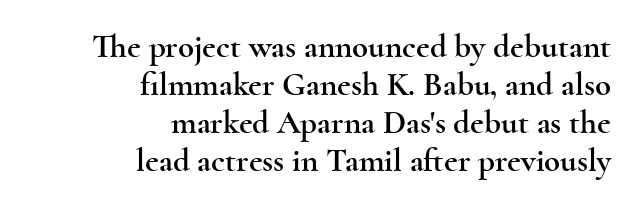
The ragged edge is on the left, which tells us the setting is flush right. Every stem runs plumb, perpendicular to the baseline. Spacing verdict: proportional, widths tailored to each character. No extra tracking has been applied to these lines.
